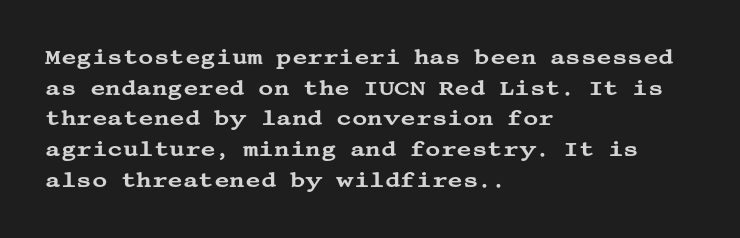
The image shows 21 px text type, upright; set left-aligned, normal line spacing (1.46x), normal letter spacing, not underlined.
